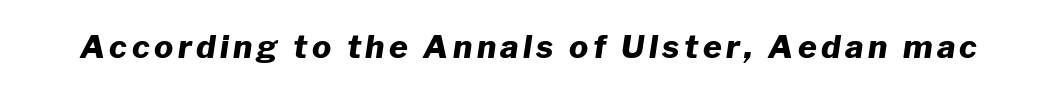
{"italic": "yes", "lean": "right", "slant_degrees": 8, "bold": "yes", "weight": "heavy", "width": "normal", "stroke_contrast": "low", "x_height": "medium", "monospaced": "no", "underline": "no", "glyph_px": 32}
